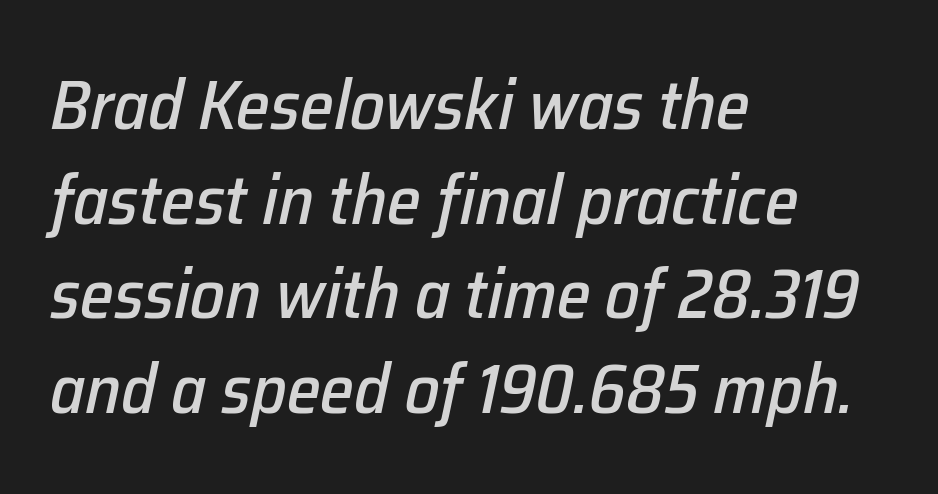
The image shows 69 px text type, italic (leaning right); set left-aligned, normal line spacing (1.37x), normal letter spacing, not underlined; low stroke contrast and a medium x-height.
